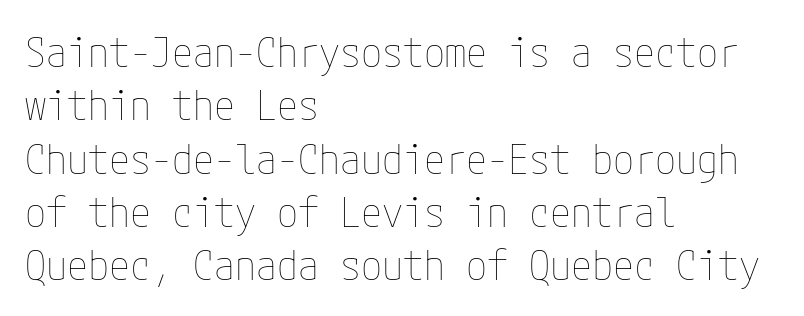
The image shows 42 px thin, condensed type, upright; set left-aligned, normal line spacing (1.27x), normal letter spacing, not underlined; low stroke contrast and a medium x-height.
